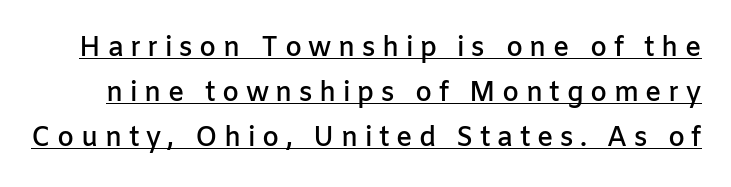
The tracking jumps out immediately: characters are airy and widely separated. Does the lettering tilt? It doesn't — this is upright. Looks like someone drew a line under every word here. Does the leading feel generous? No, just average. The sample has been set in demibold, a notch under bold.
